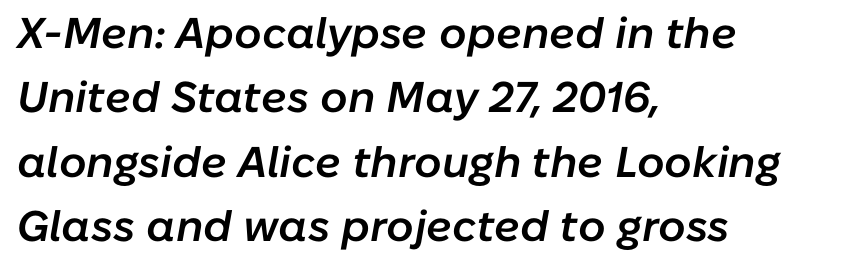
Casual observation: everything's shoved over to the left. Emphasis-style slanted type is in use. The designer left line spacing at the default. Spacing verdict: proportional, widths tailored to each character. Is the type bold? Partly — it's a semibold, heavier than regular but not fully bold.
